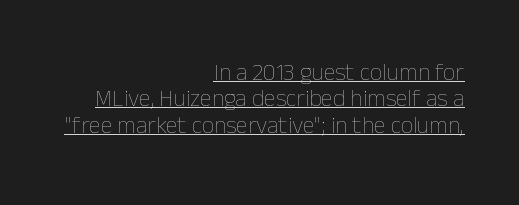
{"italic": "no", "bold": "no", "underline": "yes", "align": "right", "line_spacing": "tight", "line_spacing_ratio": 1.1, "letter_spacing": "normal", "letter_spacing_em": 0.0, "glyph_px": 24}
